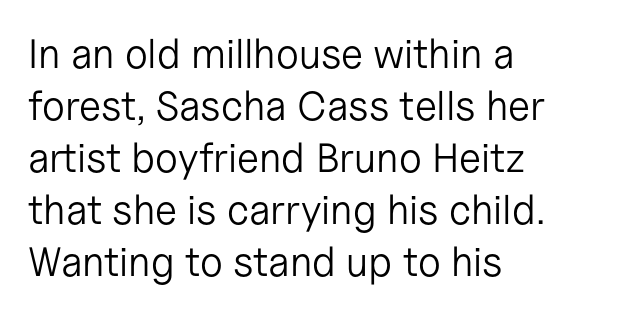
{"serif": "no", "italic": "no", "bold": "no", "weight": "light", "width": "normal", "stroke_contrast": "low", "x_height": "medium", "monospaced": "no", "underline": "no", "align": "left", "line_spacing": "normal", "line_spacing_ratio": 1.27, "letter_spacing": "normal", "letter_spacing_em": 0.0, "glyph_px": 41}
